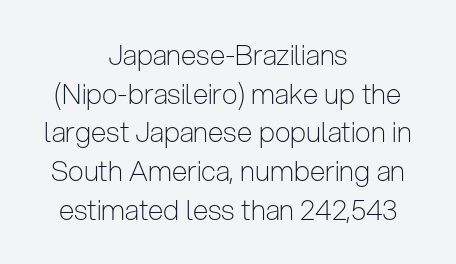
The image shows 28 px light, condensed sans-serif type, upright; set centered, normal line spacing (1.38x), normal letter spacing, not underlined; low stroke contrast and a medium x-height.
